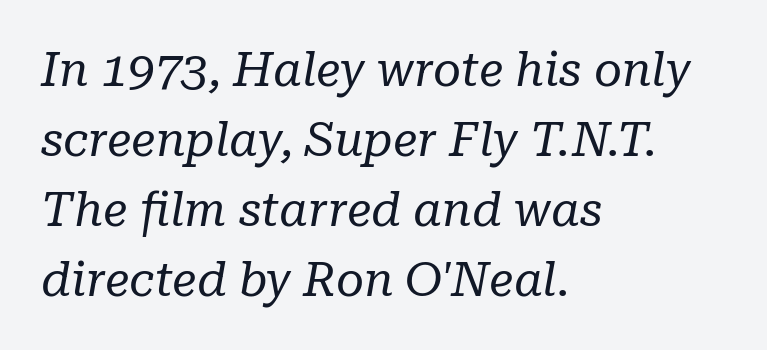
Q: Is the text bold? A: No.
Q: Is the text italic (slanted)? A: Yes, it leans right by about 10 degrees.
Q: Is the typeface a serif or a sans-serif typeface? A: Serif.
Q: Is the text underlined? A: No.
Q: How is the paragraph aligned? A: Left-aligned.
Q: Is the spacing between letters normal or unusually wide? A: Normal.
Q: Is the spacing between lines tight, normal or loose? A: Normal.
Q: Width (condensed, normal, or wide)? A: Normal.
Q: Stroke contrast? A: Low.
Q: x-height? A: Medium.
Q: Monospaced? A: No.
